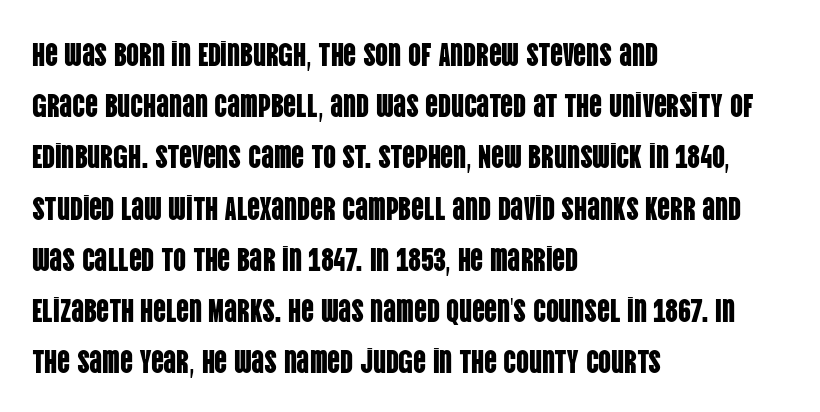
Q: Is the text italic (slanted)? A: No, it is upright.
Q: Is the typeface a serif or a sans-serif typeface? A: Sans-serif.
Q: Is the text underlined? A: No.
Q: How is the paragraph aligned? A: Left-aligned.
Q: Is the spacing between letters normal or unusually wide? A: Normal.
Q: Is the spacing between lines tight, normal or loose? A: Normal.
Q: Width (condensed, normal, or wide)? A: Condensed.
Q: Stroke contrast? A: Low.
Q: x-height? A: Large.
Q: Monospaced? A: No.
